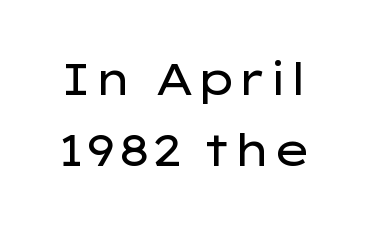
The lines sit at an ordinary, default distance from one another. The line texture is even and compact thanks to regular tracking. The rendering uses natural spacing where letterforms have individual widths. The letters look calm and open, with moderate or lighter stems. The lettering stays uniformly vertical, giving the passage a roman look.
